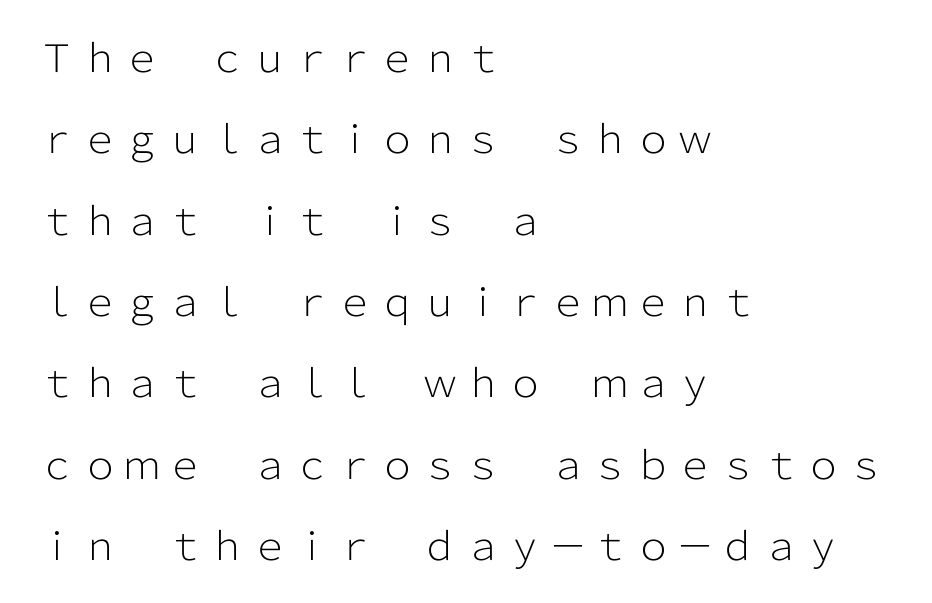
Q: Is the text bold? A: No.
Q: Is the text italic (slanted)? A: No, it is upright.
Q: Is the typeface a serif or a sans-serif typeface? A: Sans-serif.
Q: Is the text underlined? A: No.
Q: How is the paragraph aligned? A: Left-aligned.
Q: Is the spacing between lines tight, normal or loose? A: Loose.
Q: Width (condensed, normal, or wide)? A: Normal.
Q: Stroke contrast? A: Low.
Q: x-height? A: Medium.
Q: Monospaced? A: No.
